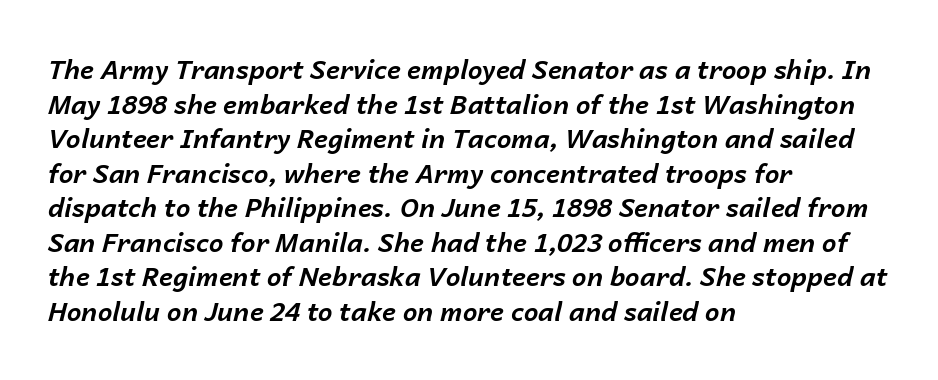
Q: Is the text bold? A: Yes.
Q: Is the text italic (slanted)? A: Yes, it leans right by about 14 degrees.
Q: Is the text underlined? A: No.
Q: How is the paragraph aligned? A: Left-aligned.
Q: Is the spacing between letters normal or unusually wide? A: Normal.
Q: Is the spacing between lines tight, normal or loose? A: Normal.
